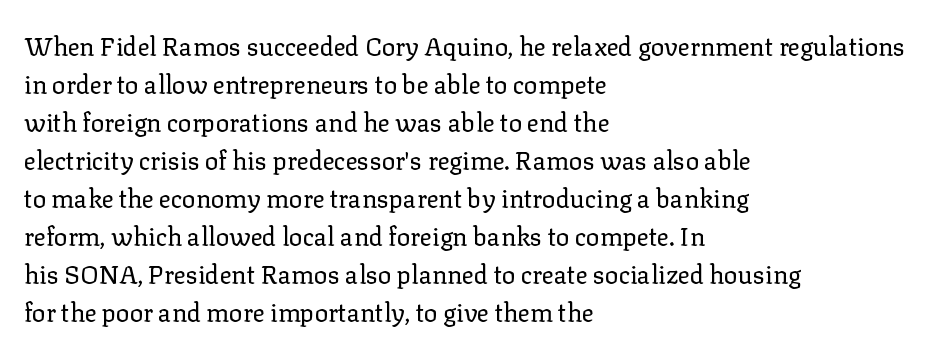
Q: Is the text bold? A: No.
Q: Is the text italic (slanted)? A: No, it is upright.
Q: Is the text underlined? A: No.
Q: How is the paragraph aligned? A: Left-aligned.
Q: Is the spacing between letters normal or unusually wide? A: Normal.
Q: Is the spacing between lines tight, normal or loose? A: Normal.
